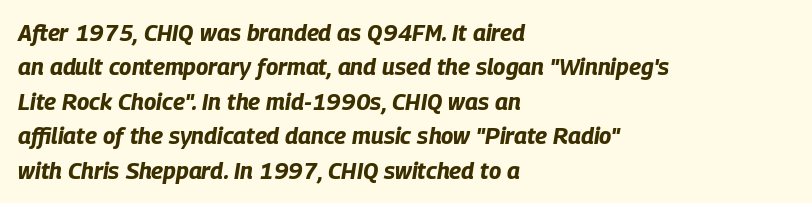
{"italic": "yes", "lean": "right", "slant_degrees": 9, "bold": "yes", "underline": "no", "align": "left", "line_spacing": "normal", "line_spacing_ratio": 1.5, "letter_spacing": "normal", "letter_spacing_em": 0.0, "glyph_px": 23}
